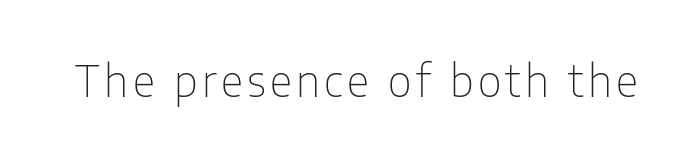
The image shows 44 px thin, condensed sans-serif type, upright; set not underlined; low stroke contrast and a medium x-height.
